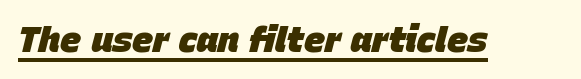
The image shows 35 px heavy type, italic (leaning right); set normal letter spacing, underlined; low stroke contrast and a large x-height.
